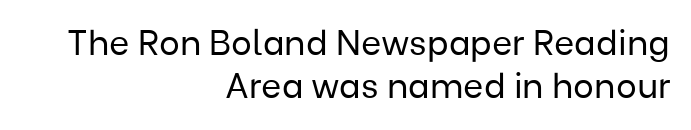
Q: Is the text bold? A: No.
Q: Is the text italic (slanted)? A: No, it is upright.
Q: Is the typeface a serif or a sans-serif typeface? A: Sans-serif.
Q: Is the text underlined? A: No.
Q: How is the paragraph aligned? A: Right-aligned.
Q: Is the spacing between letters normal or unusually wide? A: Normal.
Q: Width (condensed, normal, or wide)? A: Normal.
Q: Stroke contrast? A: Low.
Q: x-height? A: Medium.
Q: Monospaced? A: No.
